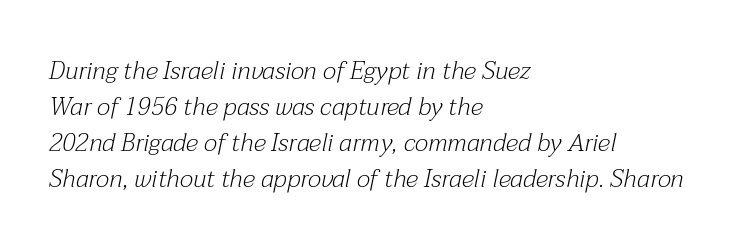
The image shows 25 px text type, italic (leaning right); set left-aligned, normal line spacing (1.44x), normal letter spacing, not underlined.
